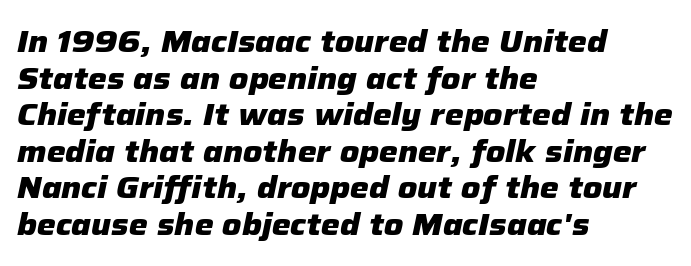
The image shows 30 px heavy type, italic (leaning right); set left-aligned, line spacing 1.22x, normal letter spacing, not underlined; low stroke contrast and a medium x-height.
